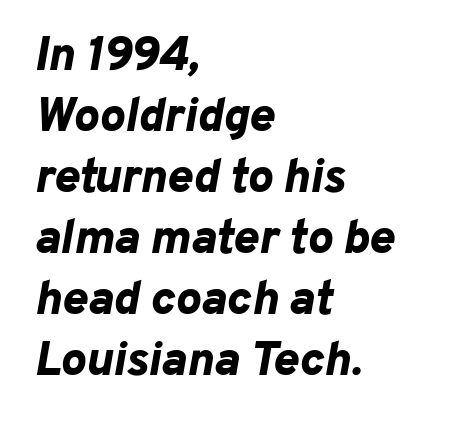
{"italic": "yes", "lean": "right", "slant_degrees": 10, "bold": "yes", "weight": "bold", "width": "normal", "stroke_contrast": "low", "x_height": "medium", "monospaced": "no", "underline": "no", "align": "left", "line_spacing": "normal", "line_spacing_ratio": 1.27, "letter_spacing": "normal", "letter_spacing_em": 0.0, "glyph_px": 48}
